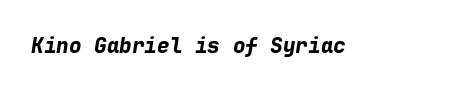
Q: Is the text bold? A: Yes.
Q: Is the text italic (slanted)? A: Yes, it leans right by about 9 degrees.
Q: Is the text underlined? A: No.
Q: Is the spacing between letters normal or unusually wide? A: Normal.
